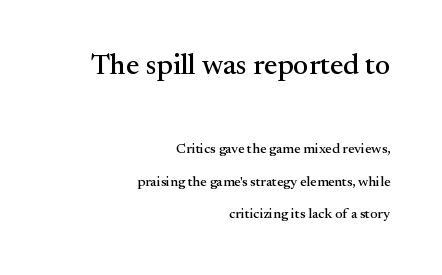
Q: Is the text italic (slanted)? A: No, it is upright.
Q: Is the typeface a serif or a sans-serif typeface? A: Serif.
Q: Is the text underlined? A: No.
Q: How is the paragraph aligned? A: Right-aligned.
Q: Is the spacing between letters normal or unusually wide? A: Normal.
Q: Is the spacing between lines tight, normal or loose? A: Loose.
Q: Which block of text is set in a larger size, the first (top) or the second (bottom)? A: The first (top) one.
Q: Width (condensed, normal, or wide)? A: Normal.
Q: Stroke contrast? A: Medium.
Q: x-height? A: Small.
Q: Monospaced? A: No.
